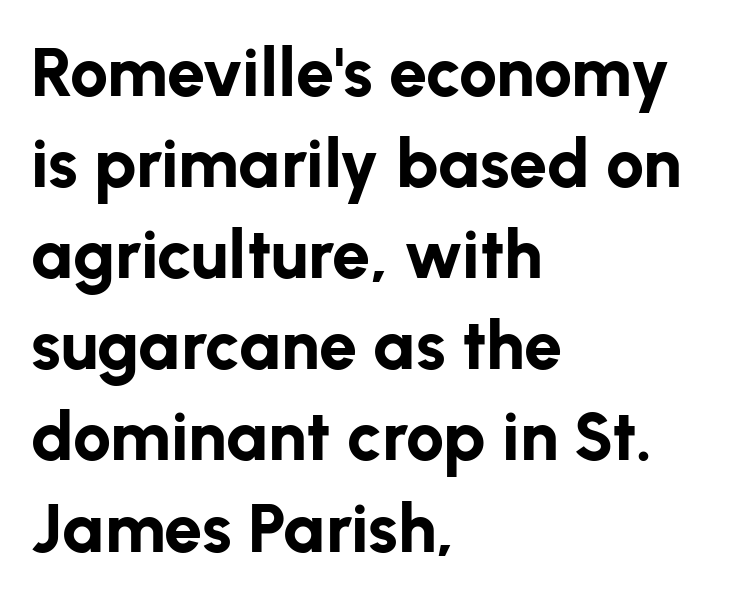
Q: Is the text bold? A: Yes.
Q: Is the text italic (slanted)? A: No, it is upright.
Q: Is the typeface a serif or a sans-serif typeface? A: Sans-serif.
Q: Is the text underlined? A: No.
Q: How is the paragraph aligned? A: Left-aligned.
Q: Is the spacing between letters normal or unusually wide? A: Normal.
Q: Is the spacing between lines tight, normal or loose? A: Normal.
Q: Width (condensed, normal, or wide)? A: Normal.
Q: Stroke contrast? A: Low.
Q: x-height? A: Medium.
Q: Monospaced? A: No.
